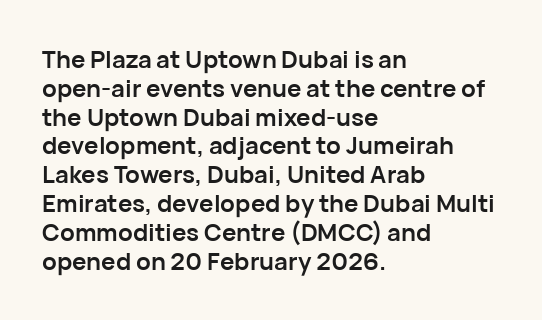
Q: Is the text bold? A: Yes.
Q: Is the text italic (slanted)? A: No, it is upright.
Q: Is the text underlined? A: No.
Q: How is the paragraph aligned? A: Left-aligned.
Q: Is the spacing between letters normal or unusually wide? A: Normal.
